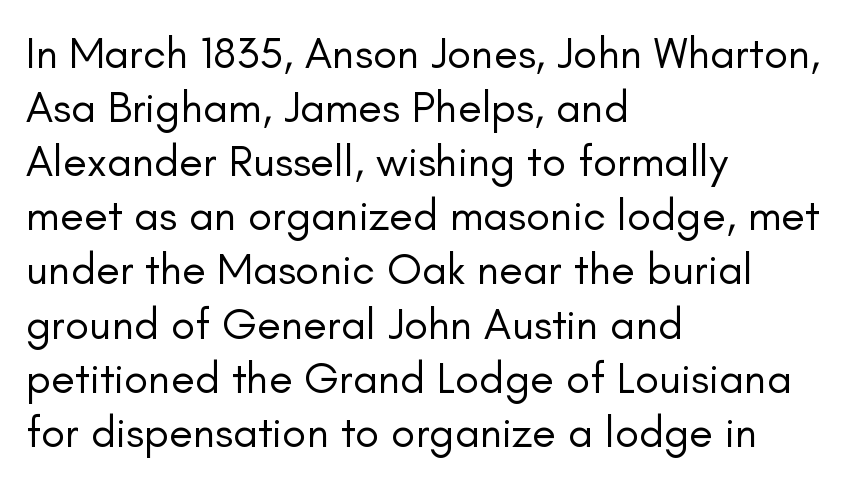
Q: Is the text bold? A: No.
Q: Is the text italic (slanted)? A: No, it is upright.
Q: Is the typeface a serif or a sans-serif typeface? A: Sans-serif.
Q: Is the text underlined? A: No.
Q: How is the paragraph aligned? A: Left-aligned.
Q: Is the spacing between letters normal or unusually wide? A: Normal.
Q: Width (condensed, normal, or wide)? A: Normal.
Q: Stroke contrast? A: Low.
Q: x-height? A: Small.
Q: Monospaced? A: No.
